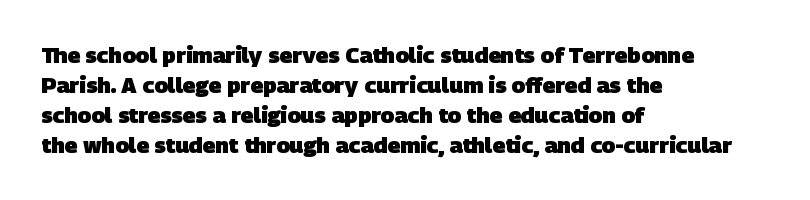
Q: Is the text bold? A: Yes.
Q: Is the text underlined? A: No.
Q: How is the paragraph aligned? A: Left-aligned.
Q: Is the spacing between letters normal or unusually wide? A: Normal.
Q: Is the spacing between lines tight, normal or loose? A: Normal.
